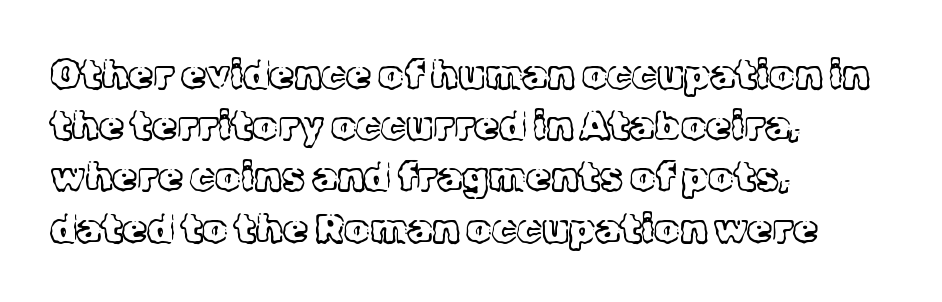
The image shows 40 px light serif type, upright; set left-aligned, normal line spacing (1.28x), normal letter spacing, not underlined; a medium x-height.
